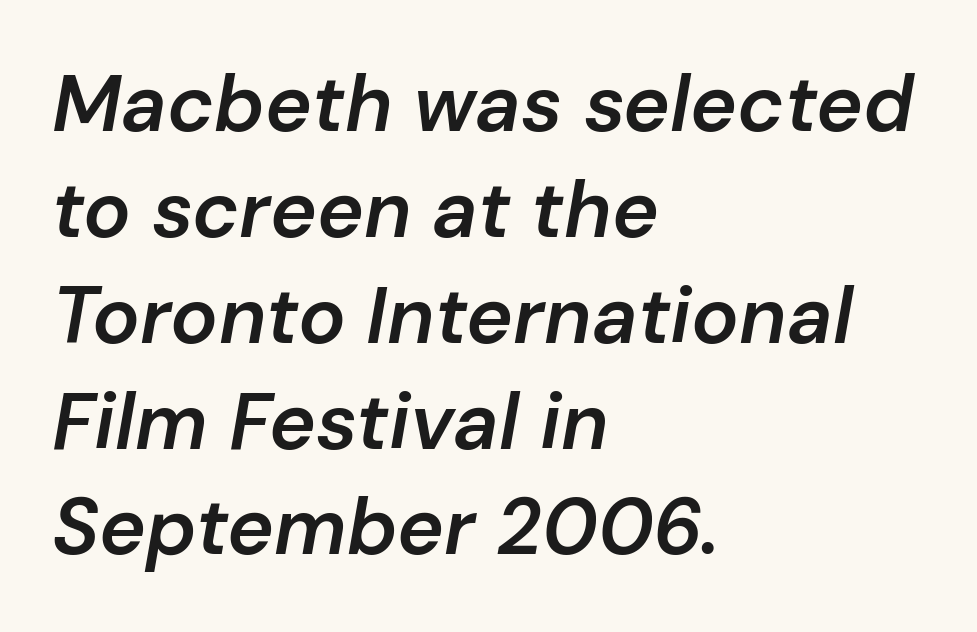
{"italic": "yes", "lean": "right", "slant_degrees": 10, "bold": "semi", "weight": "semibold", "width": "normal", "stroke_contrast": "low", "x_height": "medium", "monospaced": "no", "underline": "no", "align": "left", "line_spacing": "normal", "line_spacing_ratio": 1.34, "letter_spacing": "normal", "letter_spacing_em": 0.0, "glyph_px": 79}
